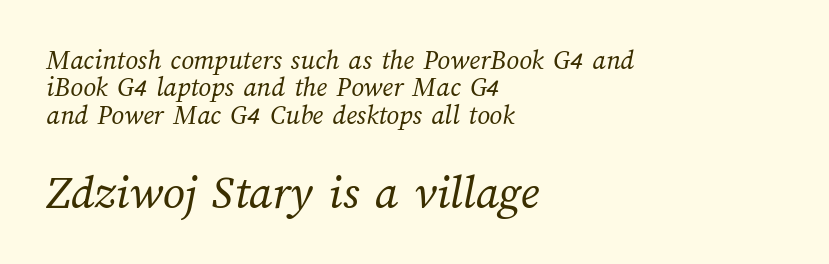
The image shows 49 px regular-weight type; set left-aligned, tight line spacing (0.98x), normal letter spacing, not underlined; the second (bottom) block is 1.75x larger; medium stroke contrast and a medium x-height.
